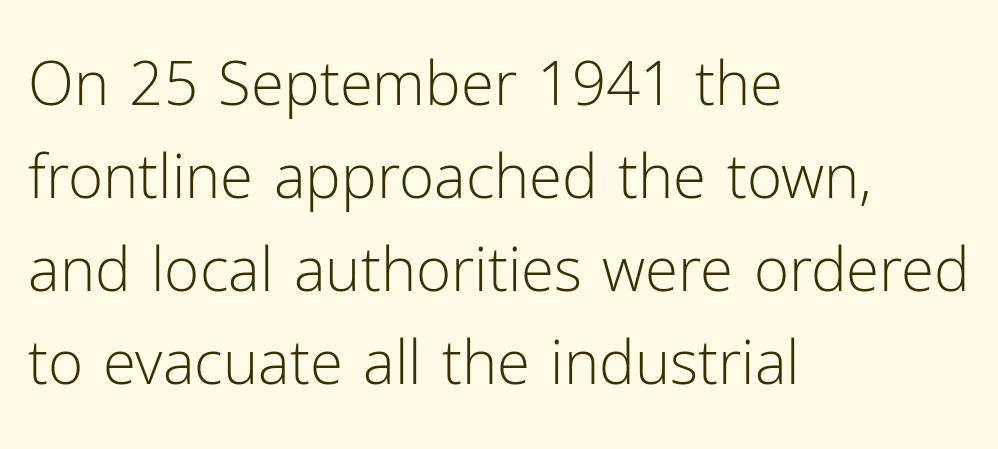
Q: Is the text bold? A: No.
Q: Is the text italic (slanted)? A: No, it is upright.
Q: Is the typeface a serif or a sans-serif typeface? A: Sans-serif.
Q: Is the text underlined? A: No.
Q: How is the paragraph aligned? A: Left-aligned.
Q: Is the spacing between letters normal or unusually wide? A: Normal.
Q: Is the spacing between lines tight, normal or loose? A: Normal.
Q: Width (condensed, normal, or wide)? A: Normal.
Q: Stroke contrast? A: Low.
Q: x-height? A: Medium.
Q: Monospaced? A: No.
